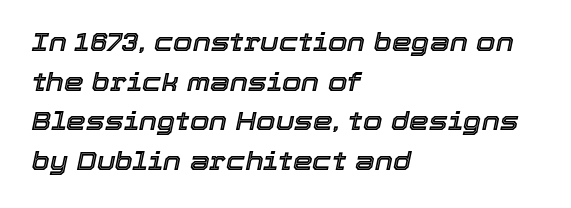
The image shows 25 px text type, italic (leaning right); set left-aligned, normal line spacing (1.59x), normal letter spacing, not underlined.
